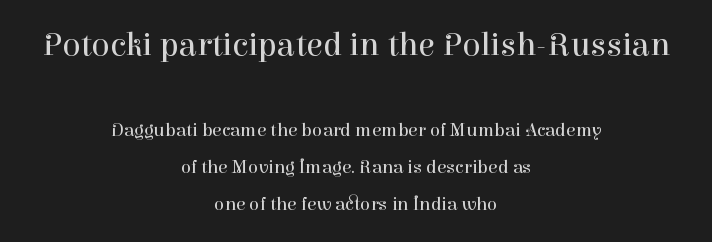
Q: Is the text bold? A: No.
Q: Is the text italic (slanted)? A: No, it is upright.
Q: Is the typeface a serif or a sans-serif typeface? A: Serif.
Q: Is the text underlined? A: No.
Q: How is the paragraph aligned? A: Centered.
Q: Is the spacing between letters normal or unusually wide? A: Normal.
Q: Is the spacing between lines tight, normal or loose? A: Loose.
Q: Which block of text is set in a larger size, the first (top) or the second (bottom)? A: The first (top) one.
Q: Width (condensed, normal, or wide)? A: Normal.
Q: Stroke contrast? A: High.
Q: x-height? A: Medium.
Q: Monospaced? A: No.
